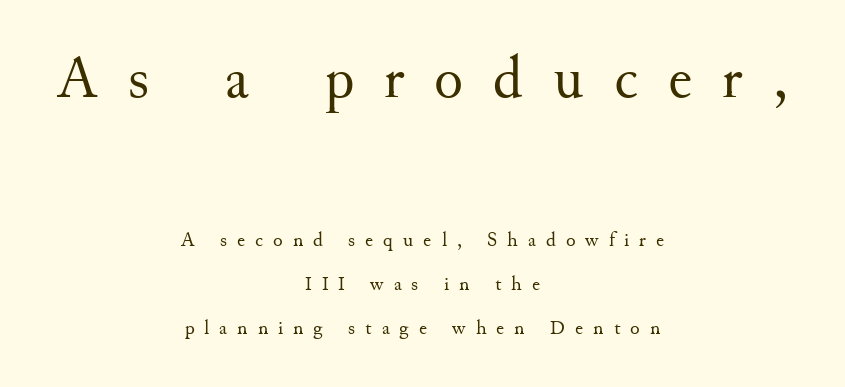
A typesetter would mark this as roman, not italic. The designer went with a serif here, giving each stem small feet. Leftover space on each line is divided equally before and after the words. Weight: in the light-to-regular range.
